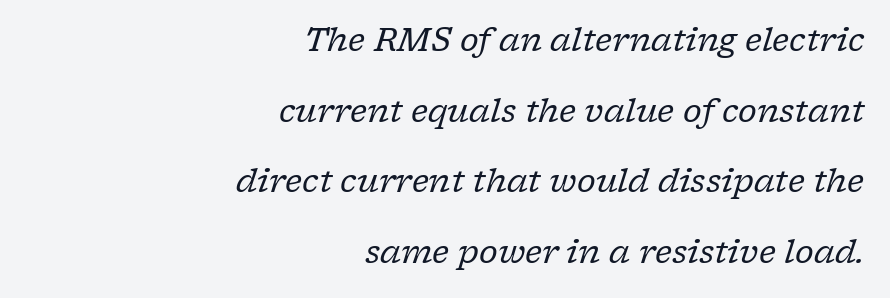
The image shows 32 px regular-weight serif type, italic (leaning right); set right-aligned, loose line spacing (2.21x), normal letter spacing, not underlined; low stroke contrast and a medium x-height.
